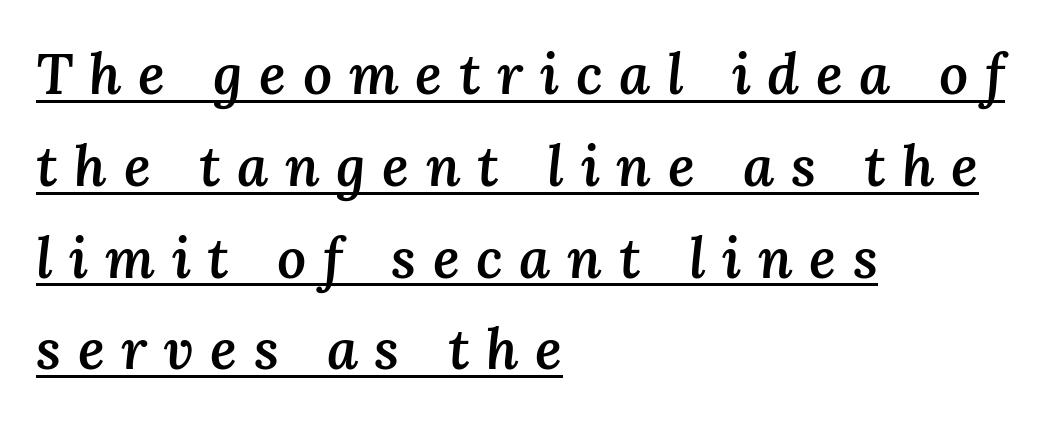
Q: Is the text bold? A: Semi-bold.
Q: Is the text italic (slanted)? A: Yes, it leans right by about 3 degrees.
Q: Is the text underlined? A: Yes.
Q: How is the paragraph aligned? A: Left-aligned.
Q: Is the spacing between letters normal or unusually wide? A: Unusually wide.
Q: Is the spacing between lines tight, normal or loose? A: Normal.
Q: Width (condensed, normal, or wide)? A: Normal.
Q: Stroke contrast? A: Medium.
Q: x-height? A: Medium.
Q: Monospaced? A: No.
